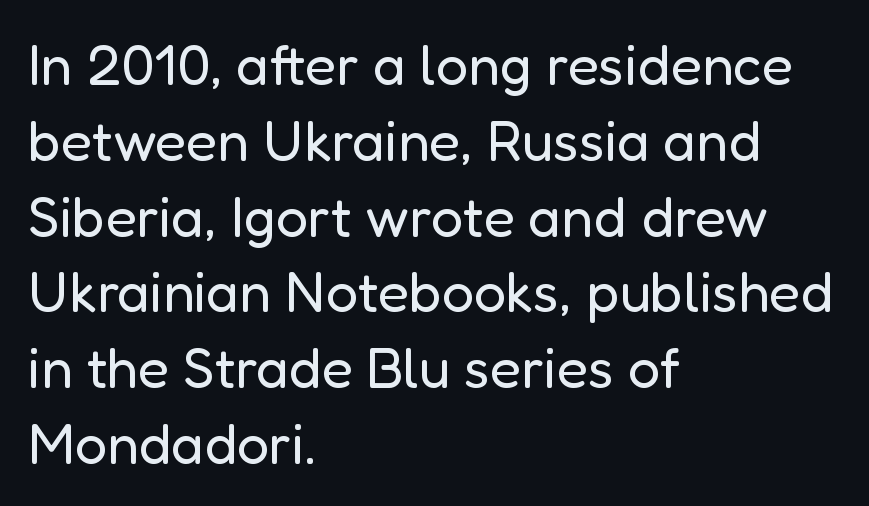
{"serif": "no", "italic": "no", "bold": "no", "weight": "regular", "width": "normal", "stroke_contrast": "low", "x_height": "medium", "monospaced": "no", "underline": "no", "align": "left", "line_spacing": "normal", "line_spacing_ratio": 1.33, "letter_spacing": "normal", "letter_spacing_em": 0.0, "glyph_px": 57}
